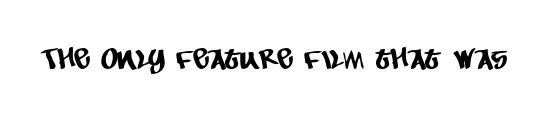
The image shows 29 px condensed sans-serif type; set normal letter spacing, not underlined; low stroke contrast and a large x-height.
